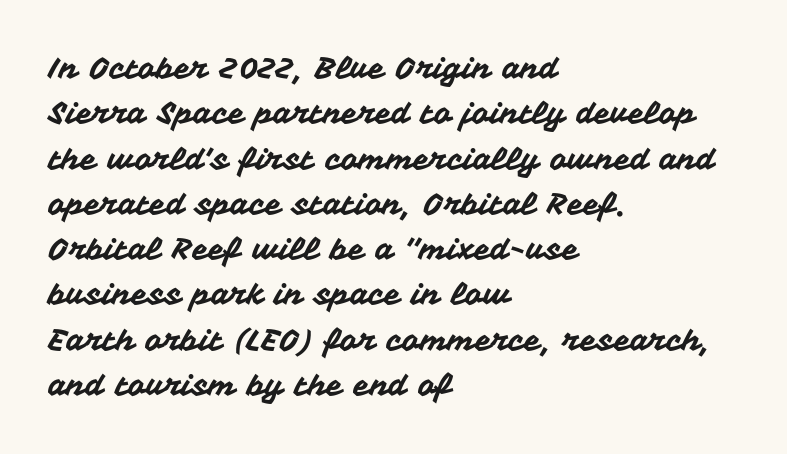
Varying glyph widths throughout — classic text-font behaviour. You could call the tracking neutral — neither tight nor loose. Nothing sits at the stroke ends, so this counts as sans-serif. Vertical spacing — default.
